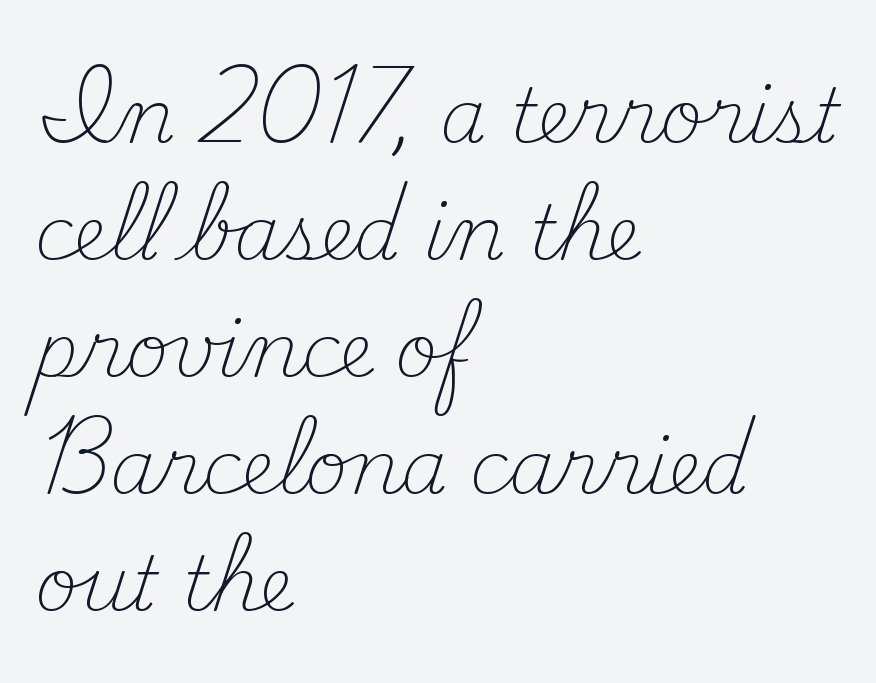
Q: Is the text bold? A: No.
Q: Is the text italic (slanted)? A: Yes.
Q: Is the typeface a serif or a sans-serif typeface? A: Serif.
Q: Is the text underlined? A: No.
Q: How is the paragraph aligned? A: Left-aligned.
Q: Is the spacing between letters normal or unusually wide? A: Normal.
Q: Is the spacing between lines tight, normal or loose? A: Normal.
Q: Width (condensed, normal, or wide)? A: Normal.
Q: Stroke contrast? A: Medium.
Q: x-height? A: Small.
Q: Monospaced? A: No.
